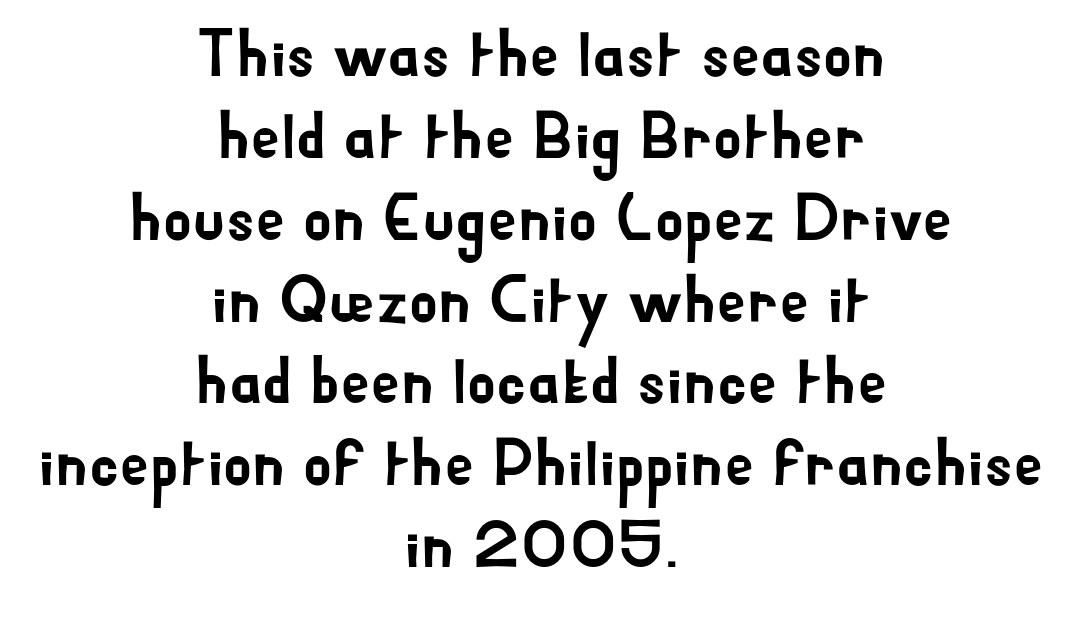
Rule under the text: the space is simply empty. The face used here is proportionally spaced, like ordinary book or web type. The letters stand straight up with perfectly vertical stems. Notice how the passage keeps no hard edge, just a central spine. Look at the bottom of the vertical strokes: they stop flat, with no serifs.
